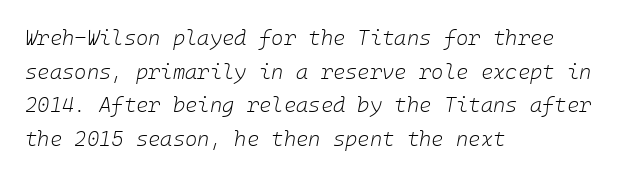
{"italic": "yes", "lean": "right", "slant_degrees": 10, "bold": "no", "underline": "no", "align": "left", "line_spacing": "normal", "line_spacing_ratio": 1.6, "letter_spacing": "normal", "letter_spacing_em": 0.0, "glyph_px": 21}
